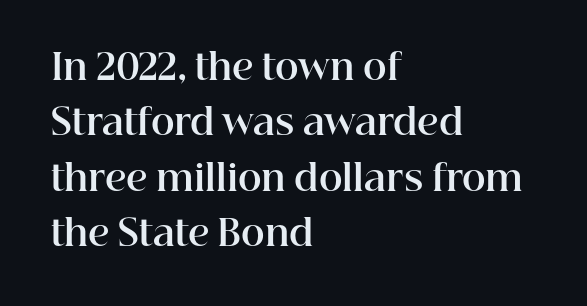
{"serif": "yes", "italic": "no", "bold": "yes", "weight": "bold", "width": "normal", "stroke_contrast": "high", "x_height": "medium", "monospaced": "no", "underline": "no", "align": "left", "line_spacing": "normal", "line_spacing_ratio": 1.54, "letter_spacing": "normal", "letter_spacing_em": 0.0, "glyph_px": 36}
